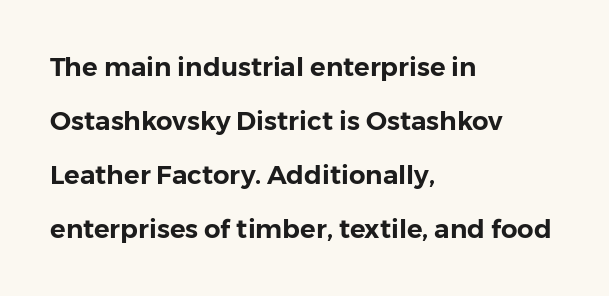
Italic: no, the glyphs are upright roman. Alignment: flush left. Nobody touched the tracking dial on this one. The passage shown stacks its lines with a broad gap.
